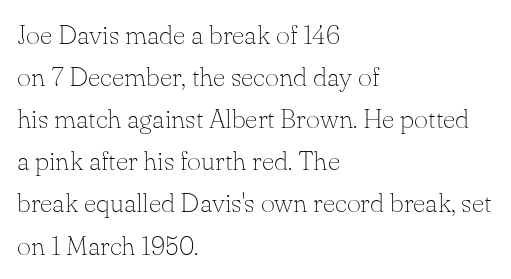
The image shows 27 px text type, upright; set left-aligned, normal line spacing (1.56x), normal letter spacing, not underlined.
